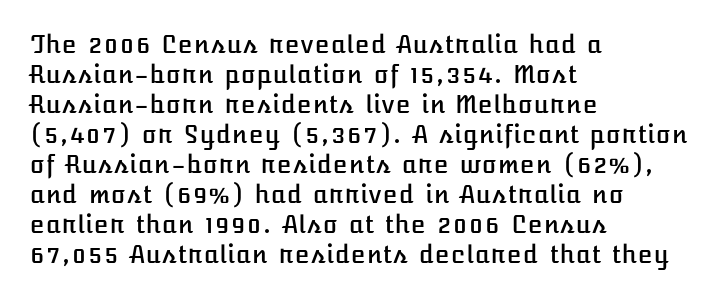
Q: Is the text italic (slanted)? A: No, it is upright.
Q: Is the text underlined? A: No.
Q: How is the paragraph aligned? A: Left-aligned.
Q: Is the spacing between letters normal or unusually wide? A: Normal.
Q: Is the spacing between lines tight, normal or loose? A: Normal.
